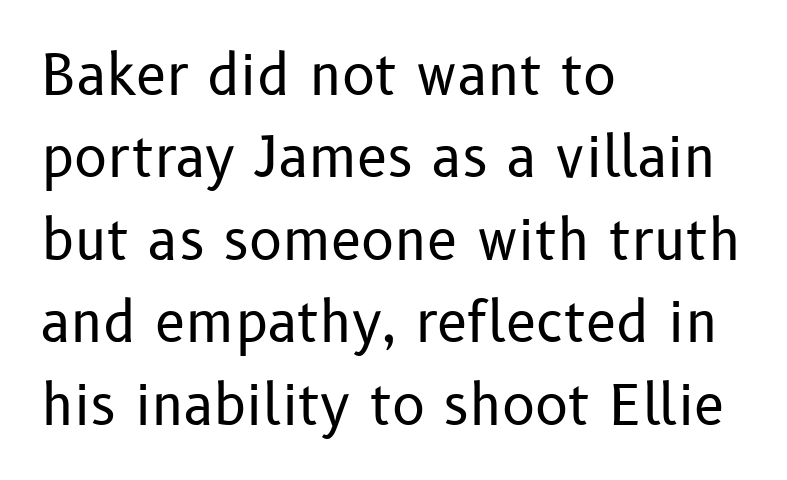
Vertical strokes here are truly vertical. Is this a sans? Yes — the strokes have no serifs. These lines are rendered in a variable-pitch font. Honestly, the row spacing looks completely unremarkable.
